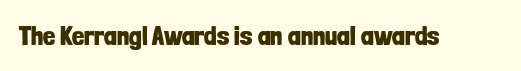
What stands out about the letter spacing? Nothing — it is the standard amount. No italicization has been applied; the sample stays upright. The gap between lines stays unmarked. Thick stems and heavy bowls — unmistakably bold.
